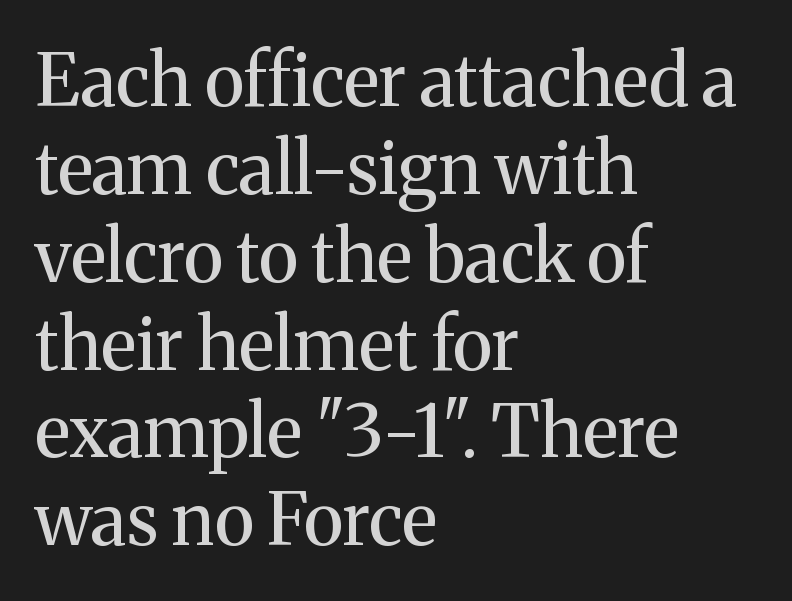
Q: Is the text bold? A: No.
Q: Is the text italic (slanted)? A: No, it is upright.
Q: Is the typeface a serif or a sans-serif typeface? A: Serif.
Q: Is the text underlined? A: No.
Q: How is the paragraph aligned? A: Left-aligned.
Q: Is the spacing between letters normal or unusually wide? A: Normal.
Q: Width (condensed, normal, or wide)? A: Normal.
Q: Stroke contrast? A: Medium.
Q: x-height? A: Medium.
Q: Monospaced? A: No.
